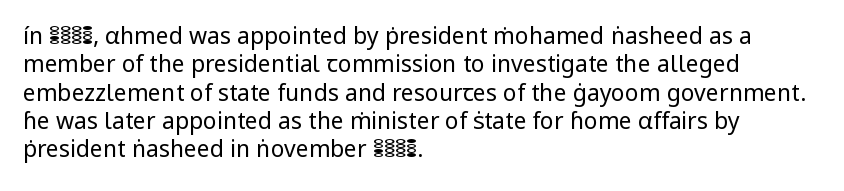
{"italic": "no", "bold": "no", "underline": "no", "align": "left", "line_spacing_ratio": 1.23, "letter_spacing": "normal", "letter_spacing_em": 0.0, "glyph_px": 23}
